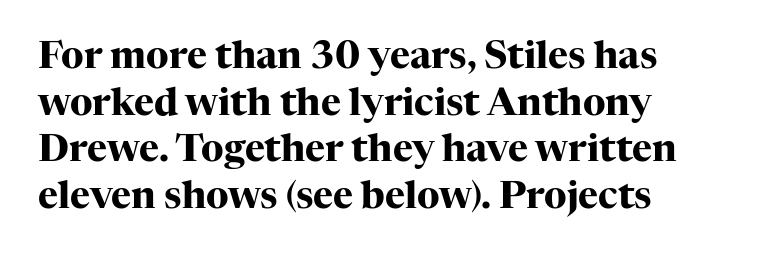
The image shows 38 px heavy serif type, upright; set left-aligned, line spacing 1.23x, normal letter spacing, not underlined; high stroke contrast and a medium x-height.
